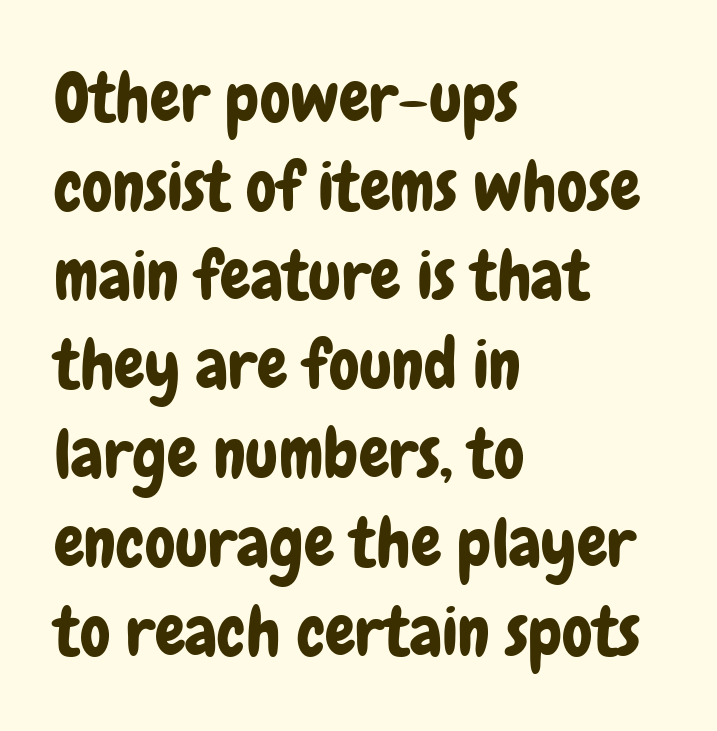
Q: Is the text italic (slanted)? A: No, it is upright.
Q: Is the typeface a serif or a sans-serif typeface? A: Sans-serif.
Q: Is the text underlined? A: No.
Q: How is the paragraph aligned? A: Left-aligned.
Q: Is the spacing between letters normal or unusually wide? A: Normal.
Q: Is the spacing between lines tight, normal or loose? A: Normal.
Q: Width (condensed, normal, or wide)? A: Condensed.
Q: Stroke contrast? A: Low.
Q: x-height? A: Medium.
Q: Monospaced? A: No.
